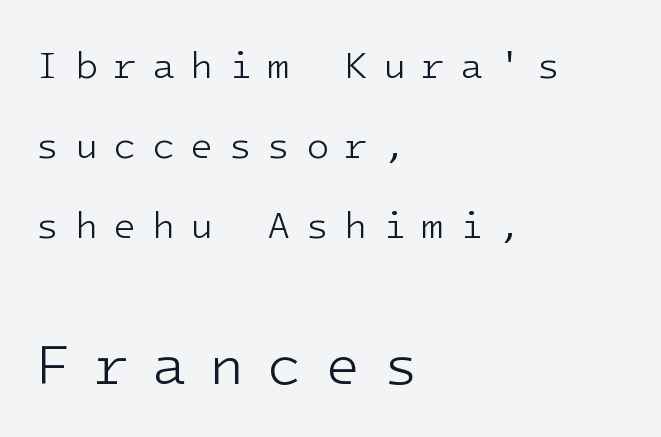
The image shows 57 px light sans-serif type, upright; set left-aligned, loose line spacing (2.1x), unusually wide letter spacing (+0.4 em), not underlined; the second (bottom) block is 1.5x larger; low stroke contrast and a medium x-height.
